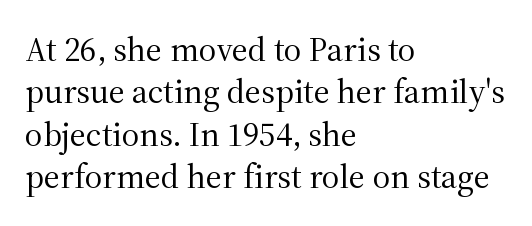
The image shows 34 px regular-weight serif type, upright; set left-aligned, normal line spacing (1.25x), normal letter spacing, not underlined; medium stroke contrast and a medium x-height.
